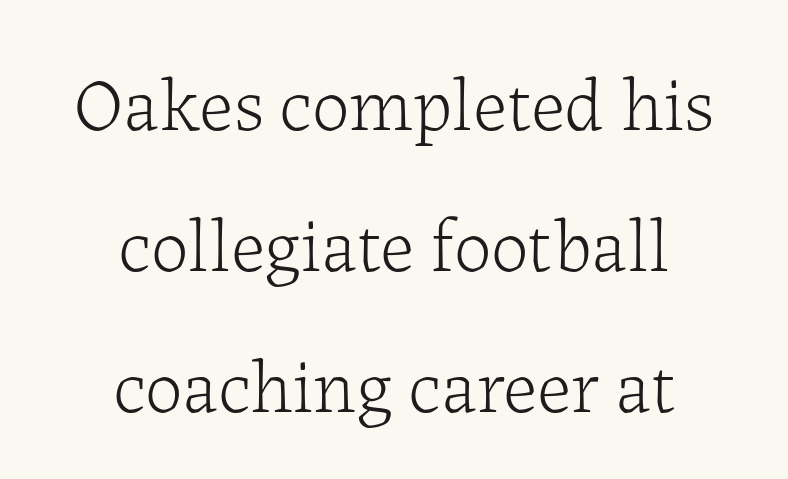
Q: Is the text bold? A: No.
Q: Is the text italic (slanted)? A: No, it is upright.
Q: Is the typeface a serif or a sans-serif typeface? A: Serif.
Q: Is the text underlined? A: No.
Q: How is the paragraph aligned? A: Centered.
Q: Is the spacing between letters normal or unusually wide? A: Normal.
Q: Width (condensed, normal, or wide)? A: Normal.
Q: Stroke contrast? A: Low.
Q: x-height? A: Medium.
Q: Monospaced? A: No.
